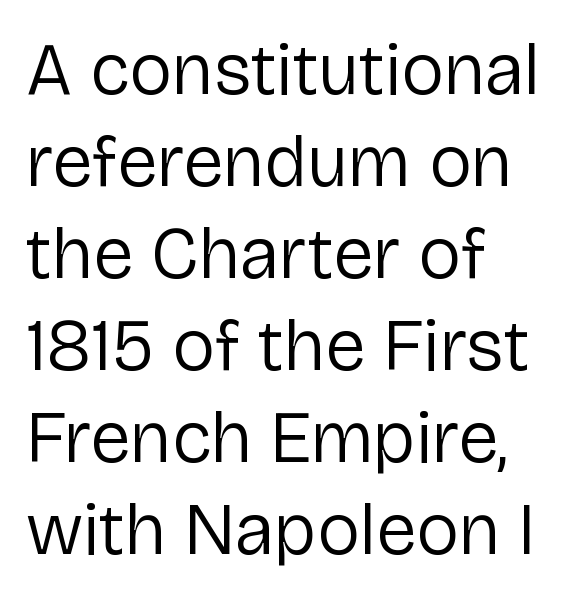
Q: Is the text bold? A: No.
Q: Is the text italic (slanted)? A: No, it is upright.
Q: Is the typeface a serif or a sans-serif typeface? A: Sans-serif.
Q: Is the text underlined? A: No.
Q: How is the paragraph aligned? A: Left-aligned.
Q: Is the spacing between letters normal or unusually wide? A: Normal.
Q: Is the spacing between lines tight, normal or loose? A: Normal.
Q: Width (condensed, normal, or wide)? A: Normal.
Q: Stroke contrast? A: Low.
Q: x-height? A: Medium.
Q: Monospaced? A: No.
